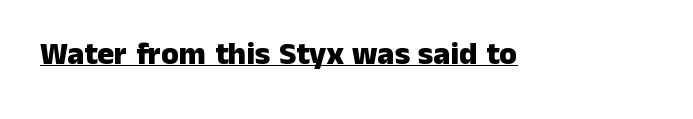
Character widths vary here, with narrow letters taking less room than wide ones. Serif or sans? Sans — the stroke terminals are bare. Each word holds together tightly as a unit, with standard inter-letter gaps. The sample has been set heavy, in full bold. Is there an underline? Yes — a line sits under the letters.
